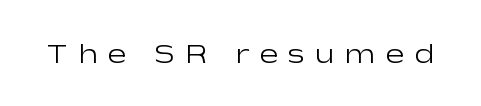
Examine the stroke ends and you'll find no serifs. The area under the type is left untouched. Observe the wide spacing: letters keep a clear distance from each other. No chunkiness to these letters — they're not bold. Each letter keeps its own natural width here, so spacing adapts to shape.
